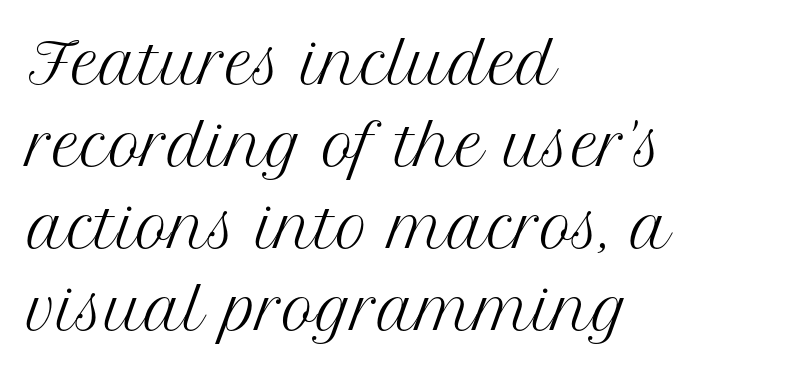
The image shows 55 px regular-weight serif type; set left-aligned, normal line spacing (1.49x), normal letter spacing, not underlined; medium stroke contrast and a medium x-height.
